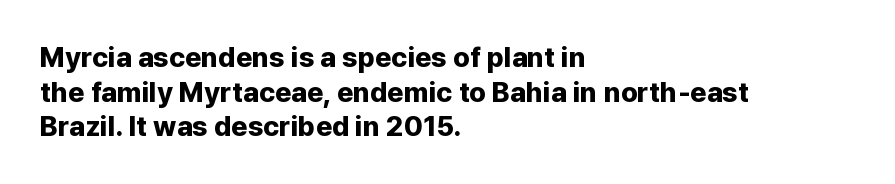
The image shows 28 px bold sans-serif type, upright; set left-aligned, line spacing 1.24x, normal letter spacing, not underlined; low stroke contrast and a medium x-height.
